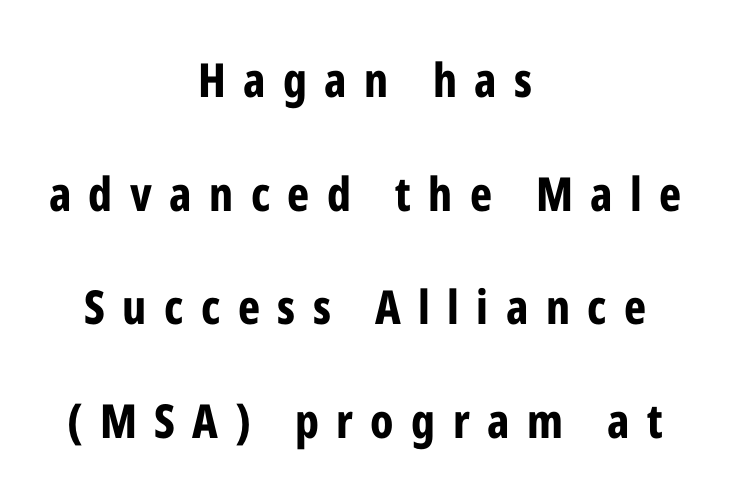
{"serif": "no", "italic": "no", "bold": "yes", "weight": "bold", "width": "condensed", "stroke_contrast": "low", "x_height": "medium", "monospaced": "no", "underline": "no", "align": "center", "line_spacing": "loose", "line_spacing_ratio": 2.42, "letter_spacing": "wide", "letter_spacing_em": 0.37, "glyph_px": 47}
